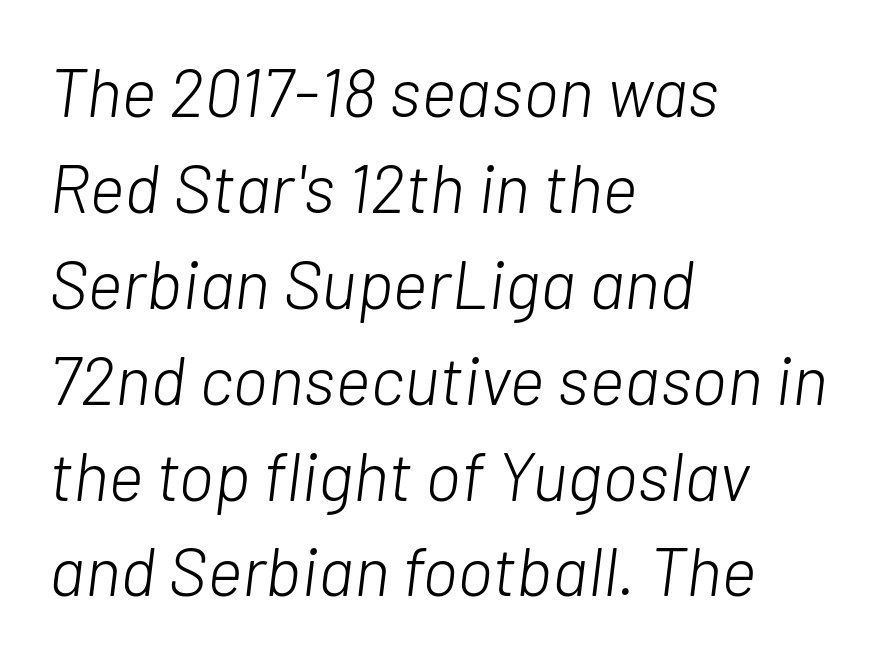
Q: Is the text bold? A: No.
Q: Is the text italic (slanted)? A: Yes, it leans right by about 7 degrees.
Q: Is the text underlined? A: No.
Q: How is the paragraph aligned? A: Left-aligned.
Q: Is the spacing between letters normal or unusually wide? A: Normal.
Q: Is the spacing between lines tight, normal or loose? A: Normal.
Q: Width (condensed, normal, or wide)? A: Normal.
Q: Stroke contrast? A: Low.
Q: x-height? A: Medium.
Q: Monospaced? A: No.
